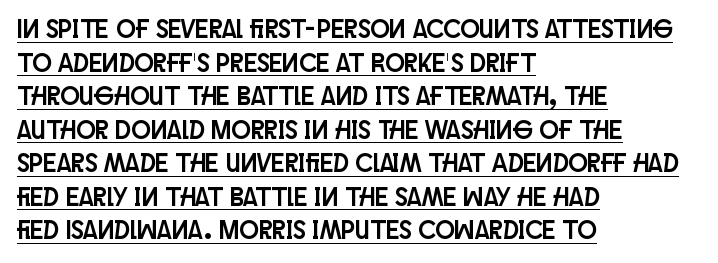
Q: Is the text italic (slanted)? A: No, it is upright.
Q: Is the text underlined? A: Yes.
Q: How is the paragraph aligned? A: Left-aligned.
Q: Is the spacing between letters normal or unusually wide? A: Normal.
Q: Is the spacing between lines tight, normal or loose? A: Normal.
